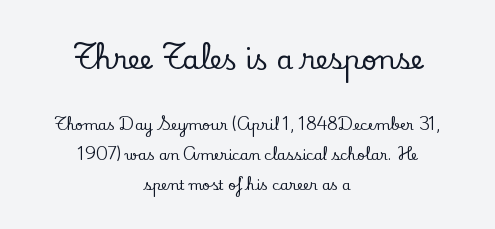
{"italic": "no", "underline": "no", "align": "center", "line_spacing": "loose", "line_spacing_ratio": 2.16, "letter_spacing": "normal", "letter_spacing_em": 0.0, "larger_block": "first", "size_ratio": 1.93, "glyph_px": 27}
